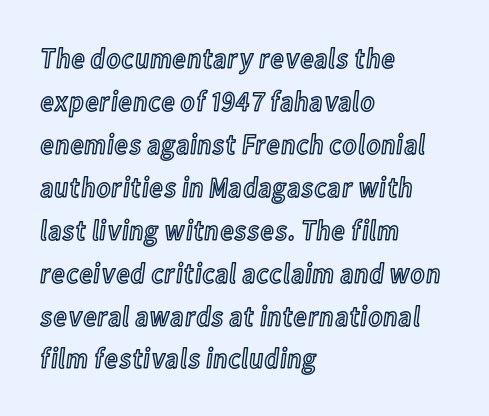
{"width": "condensed", "x_height": "medium", "monospaced": "no", "underline": "no", "align": "left", "line_spacing": "normal", "line_spacing_ratio": 1.48, "letter_spacing": "normal", "letter_spacing_em": 0.0, "glyph_px": 29}
